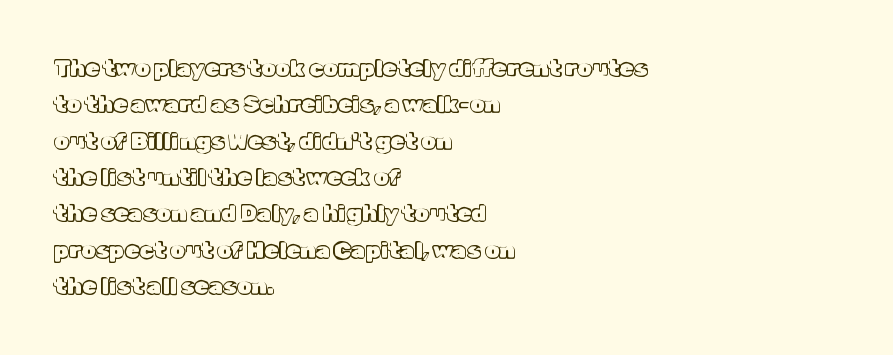
The image shows 23 px text type, upright; set left-aligned, normal line spacing (1.58x), normal letter spacing, not underlined.
